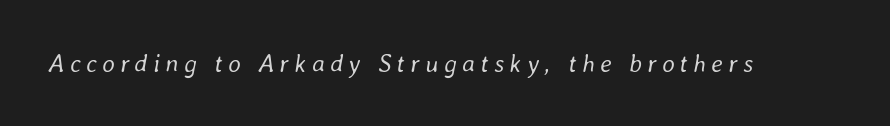
{"italic": "yes", "lean": "right", "slant_degrees": 8, "bold": "no", "underline": "no", "letter_spacing": "wide", "letter_spacing_em": 0.21, "glyph_px": 25}
